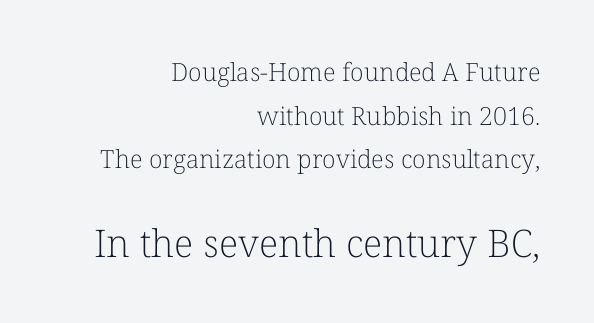
{"serif": "yes", "italic": "no", "bold": "no", "weight": "light", "width": "normal", "stroke_contrast": "low", "x_height": "medium", "monospaced": "no", "underline": "no", "align": "right", "line_spacing_ratio": 1.75, "letter_spacing": "normal", "letter_spacing_em": 0.0, "larger_block": "second", "size_ratio": 1.52, "glyph_px": 38}
